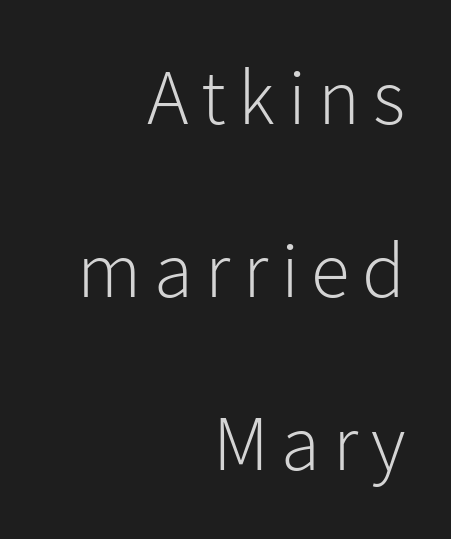
{"serif": "no", "italic": "no", "bold": "no", "weight": "light", "width": "normal", "stroke_contrast": "low", "x_height": "medium", "monospaced": "no", "underline": "no", "align": "right", "line_spacing": "loose", "line_spacing_ratio": 2.19, "glyph_px": 79}
